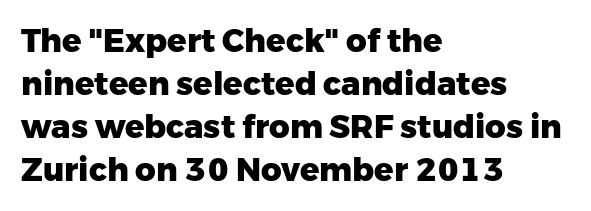
Q: Is the text bold? A: Yes.
Q: Is the text italic (slanted)? A: No, it is upright.
Q: Is the typeface a serif or a sans-serif typeface? A: Sans-serif.
Q: Is the text underlined? A: No.
Q: How is the paragraph aligned? A: Left-aligned.
Q: Is the spacing between letters normal or unusually wide? A: Normal.
Q: Is the spacing between lines tight, normal or loose? A: Normal.
Q: Width (condensed, normal, or wide)? A: Normal.
Q: Stroke contrast? A: Low.
Q: x-height? A: Medium.
Q: Monospaced? A: No.
